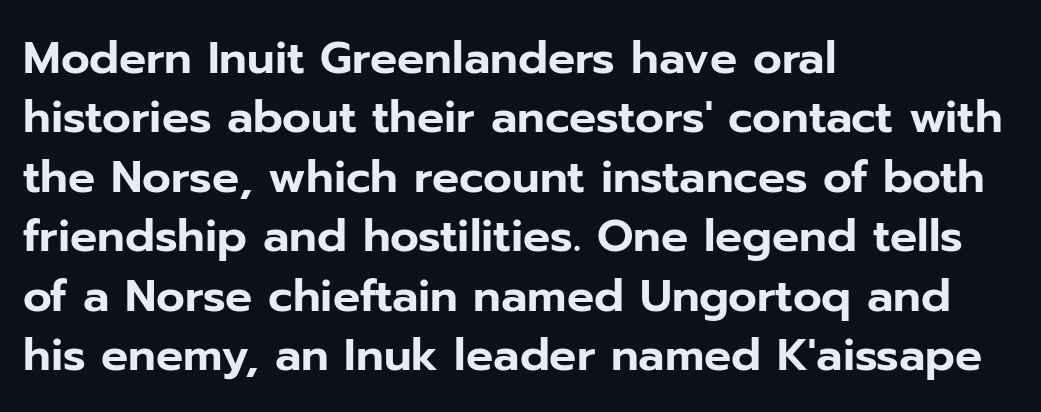
{"serif": "no", "italic": "no", "width": "normal", "stroke_contrast": "low", "x_height": "medium", "monospaced": "no", "underline": "no", "align": "left", "line_spacing": "normal", "line_spacing_ratio": 1.32, "letter_spacing": "normal", "letter_spacing_em": 0.0, "glyph_px": 45}
